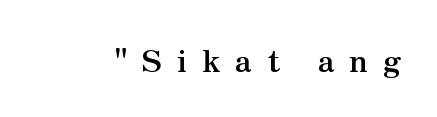
{"serif": "yes", "italic": "no", "bold": "yes", "weight": "semibold", "width": "normal", "stroke_contrast": "medium", "x_height": "small", "monospaced": "no", "underline": "no", "letter_spacing": "wide", "letter_spacing_em": 0.48, "glyph_px": 31}
